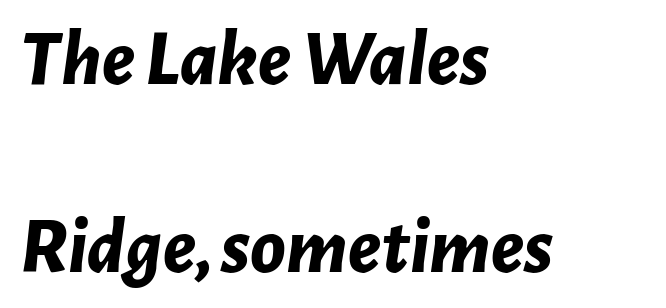
Q: Is the text bold? A: Yes.
Q: Is the text italic (slanted)? A: Yes, it leans right by about 7 degrees.
Q: Is the text underlined? A: No.
Q: How is the paragraph aligned? A: Left-aligned.
Q: Is the spacing between letters normal or unusually wide? A: Normal.
Q: Is the spacing between lines tight, normal or loose? A: Loose.
Q: Width (condensed, normal, or wide)? A: Normal.
Q: Stroke contrast? A: Low.
Q: x-height? A: Medium.
Q: Monospaced? A: No.
